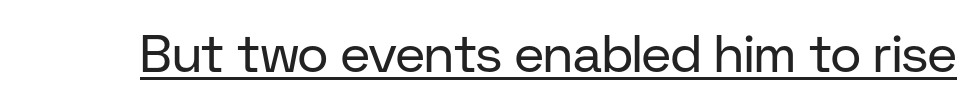
Is this a fixed-width face? No — the glyphs have proportional, varying widths. Nothing heavy about these letters — not bold at all. Every character sits straight up, as roman type does. Font category for this specimen: sans-serif. The rendering uses the underline text-decoration. Is the letter spacing exaggerated? No — it looks like the ordinary default.
